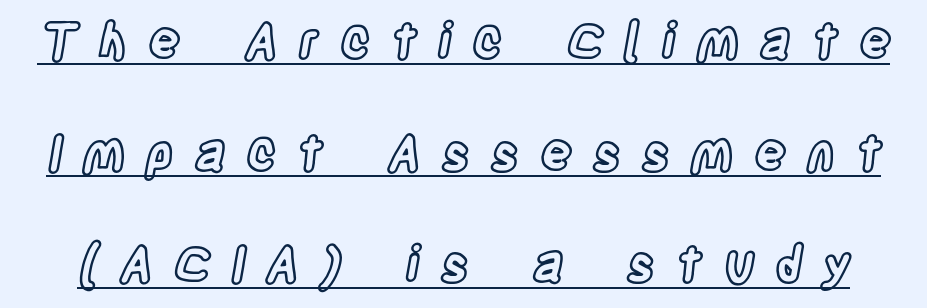
Q: Is the text italic (slanted)? A: Yes.
Q: Is the text underlined? A: Yes.
Q: Is the spacing between letters normal or unusually wide? A: Unusually wide.
Q: Is the spacing between lines tight, normal or loose? A: Loose.
Q: Width (condensed, normal, or wide)? A: Condensed.
Q: x-height? A: Large.
Q: Monospaced? A: No.
